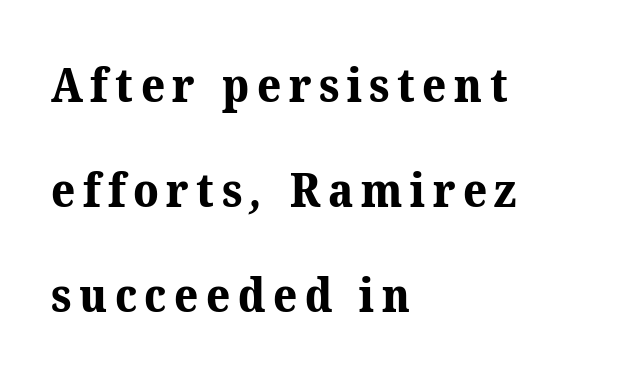
Is this a fixed-width face? No — the glyphs have proportional, varying widths. Notice how thick the strokes are: this is what a full bold looks like. The typesetter chose a ragged-right arrangement here. Does the type have serifs? Yes, each stem ends in a small foot. Clear beneath every line of the passage. Does the leading feel generous? Absolutely, it's lavish.
